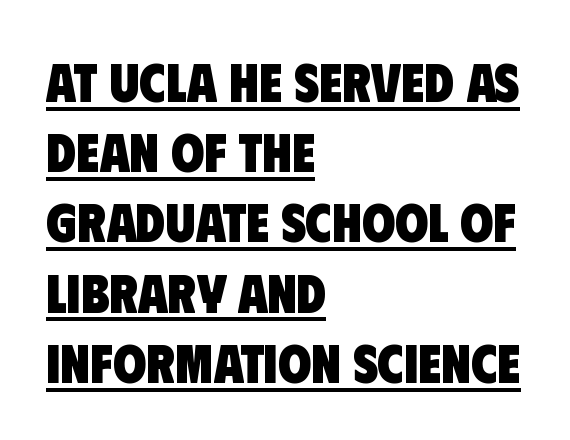
Q: Is the text bold? A: Yes.
Q: Is the typeface a serif or a sans-serif typeface? A: Sans-serif.
Q: Is the text underlined? A: Yes.
Q: How is the paragraph aligned? A: Left-aligned.
Q: Is the spacing between letters normal or unusually wide? A: Normal.
Q: Is the spacing between lines tight, normal or loose? A: Normal.
Q: Width (condensed, normal, or wide)? A: Condensed.
Q: Stroke contrast? A: Low.
Q: x-height? A: Large.
Q: Monospaced? A: No.
